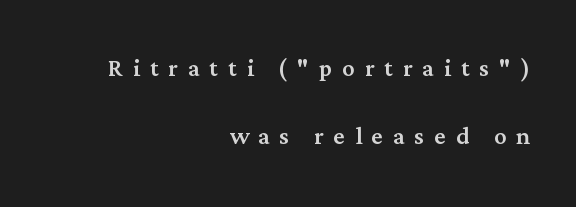
The image shows 31 px serif type, upright; set right-aligned, loose line spacing (2.2x), unusually wide letter spacing (+0.32 em), not underlined; medium stroke contrast and a medium x-height.
